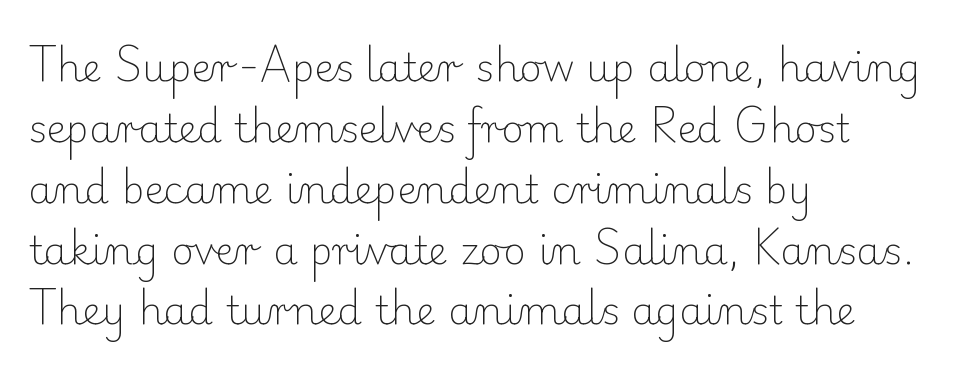
Vertical stems look standard width or narrower in stroke. Regarding leading, the lines here are spaced in the standard way. Examine the stroke ends and you'll spot serifs. Inter-character spacing is left at the font's built-in metrics.
